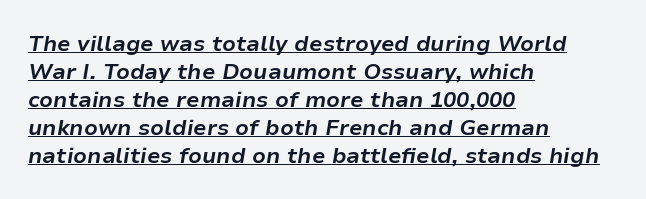
Q: Is the text bold? A: Yes.
Q: Is the text italic (slanted)? A: Yes, it leans right by about 9 degrees.
Q: Is the text underlined? A: Yes.
Q: How is the paragraph aligned? A: Left-aligned.
Q: Is the spacing between letters normal or unusually wide? A: Normal.
Q: Is the spacing between lines tight, normal or loose? A: Normal.
